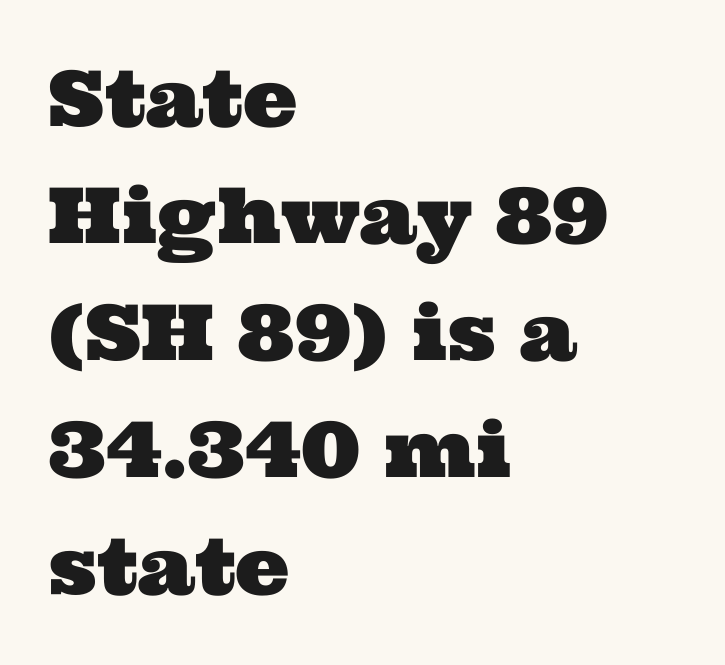
{"serif": "yes", "width": "wide", "stroke_contrast": "medium", "x_height": "medium", "monospaced": "no", "underline": "no", "align": "left", "line_spacing": "normal", "line_spacing_ratio": 1.52, "letter_spacing": "normal", "letter_spacing_em": 0.0, "glyph_px": 77}
